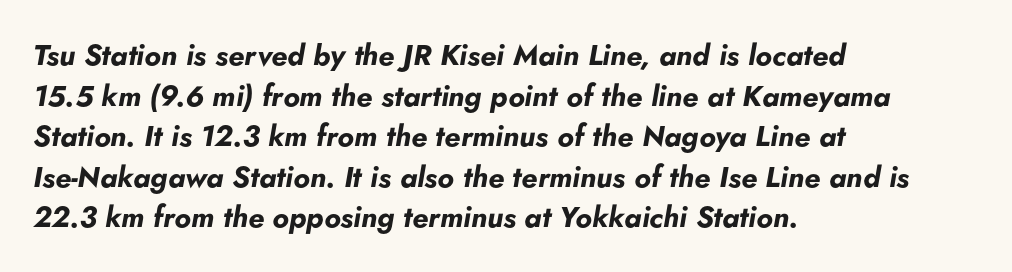
The image shows 29 px bold type, italic (leaning right); set left-aligned, normal line spacing (1.4x), normal letter spacing, not underlined; low stroke contrast and a small x-height.
